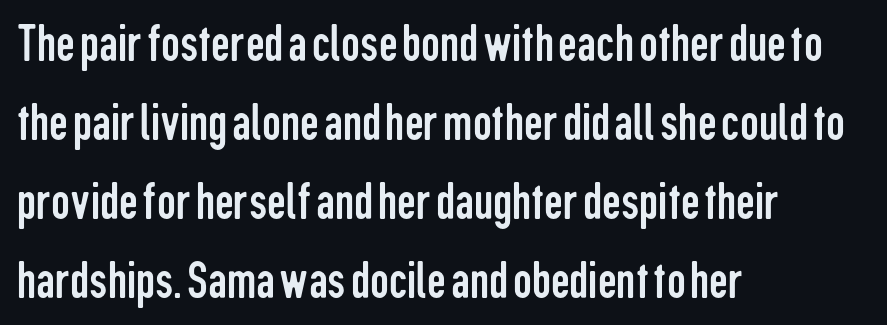
Horizontal bands of white between lines are of average thickness. Characters remain perfectly vertical along every line. Stroke mass is kept to a normal reading level or below. These lines stack with their left ends in a neat column. Do the characters align in a grid? No, the font is proportional. A clean baseline with only descenders dipping below it.
